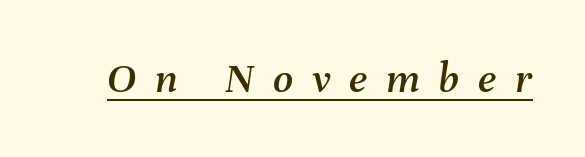
{"italic": "yes", "lean": "right", "slant_degrees": 8, "width": "normal", "stroke_contrast": "medium", "x_height": "medium", "monospaced": "no", "underline": "yes", "letter_spacing": "wide", "letter_spacing_em": 0.43, "glyph_px": 44}
